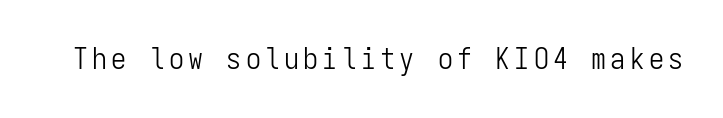
Glance below the letters and you will spot only blank space. Each letter, wide or thin by design, is forced into the same width here. Is this a heavy cut? Hardly; it is regular or lighter. The passage shown is typeset with a sans-serif family. This is the regular roman posture of the typeface.
